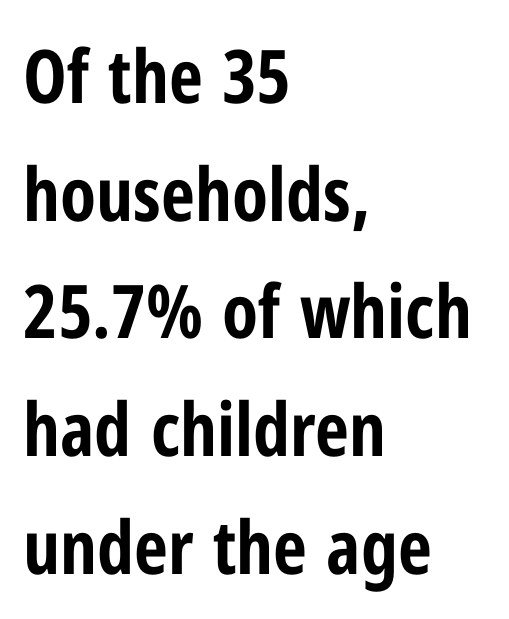
{"serif": "no", "italic": "no", "bold": "yes", "weight": "bold", "width": "condensed", "stroke_contrast": "low", "x_height": "medium", "monospaced": "no", "underline": "no", "align": "left", "line_spacing": "normal", "line_spacing_ratio": 1.59, "letter_spacing": "normal", "letter_spacing_em": 0.0, "glyph_px": 74}
